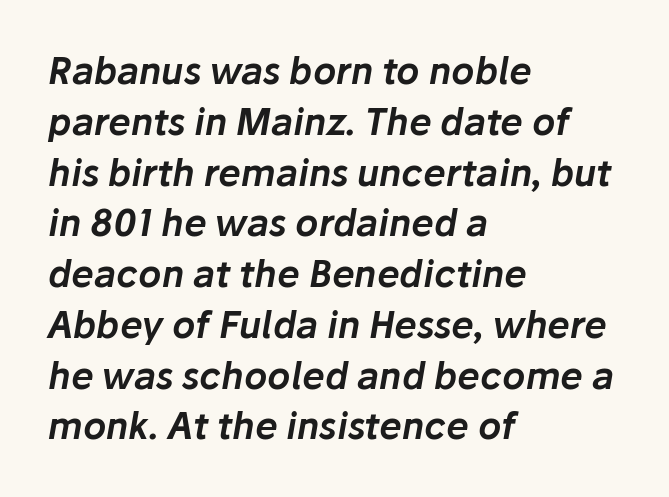
Nobody drew a line under any word here. Alignment: flush left. You could not count columns in this text — the font is proportionally spaced. The letters sit at their default tracking, neither squeezed nor spread.
